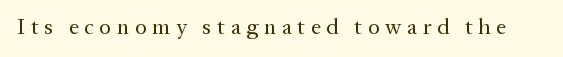
The image shows 22 px text type, upright; set unusually wide letter spacing (+0.26 em), not underlined.
